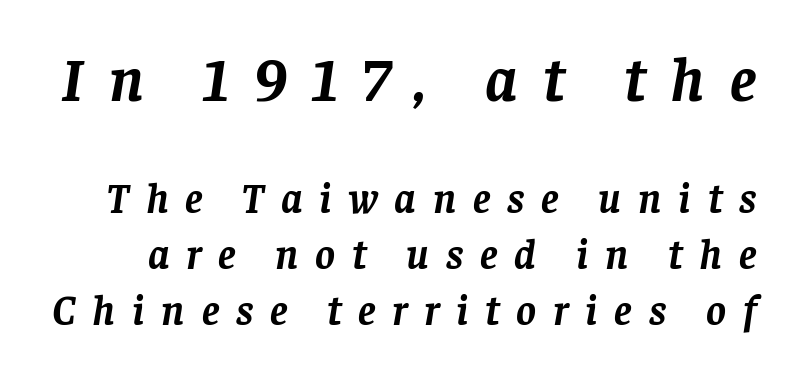
{"serif": "yes", "italic": "yes", "lean": "right", "slant_degrees": 8, "bold": "yes", "weight": "semibold", "width": "normal", "stroke_contrast": "low", "x_height": "large", "monospaced": "no", "underline": "no", "line_spacing": "normal", "line_spacing_ratio": 1.33, "letter_spacing": "wide", "letter_spacing_em": 0.4, "larger_block": "first", "size_ratio": 1.5, "glyph_px": 63}
